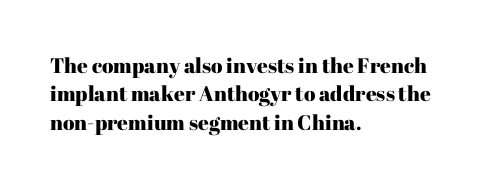
Q: Is the text italic (slanted)? A: No, it is upright.
Q: Is the text underlined? A: No.
Q: How is the paragraph aligned? A: Left-aligned.
Q: Is the spacing between letters normal or unusually wide? A: Normal.
Q: Is the spacing between lines tight, normal or loose? A: Normal.
